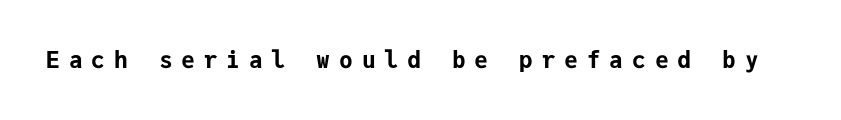
The image shows 23 px bold type, upright; set unusually wide letter spacing (+0.38 em), not underlined.
